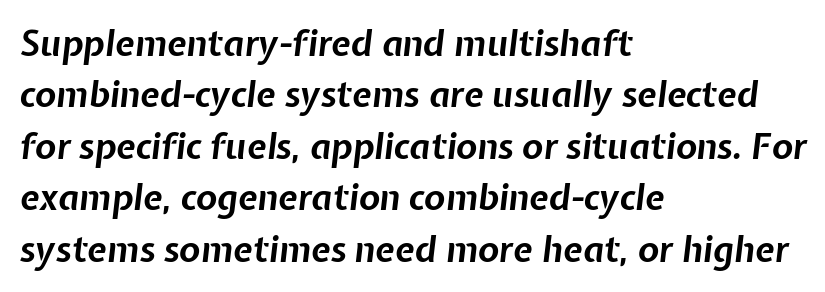
Q: Is the text bold? A: Yes.
Q: Is the text italic (slanted)? A: Yes, it leans right by about 7 degrees.
Q: Is the text underlined? A: No.
Q: How is the paragraph aligned? A: Left-aligned.
Q: Is the spacing between letters normal or unusually wide? A: Normal.
Q: Is the spacing between lines tight, normal or loose? A: Normal.
Q: Width (condensed, normal, or wide)? A: Normal.
Q: Stroke contrast? A: Low.
Q: x-height? A: Medium.
Q: Monospaced? A: No.
